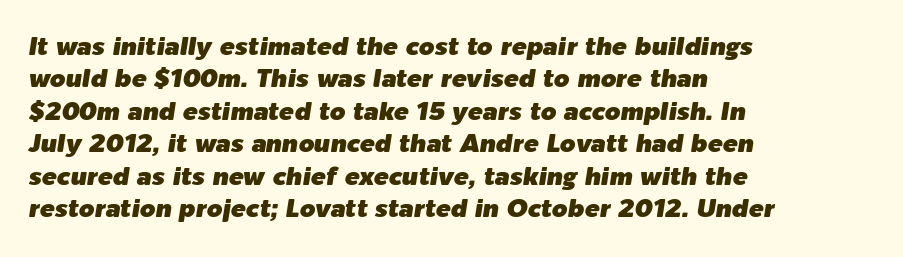
The space beneath each line is pristine and unruled. These lines sit exactly where default settings would place them. Here the glyphs are tracked normally, forming tight word shapes. This is oblique type, the kind used for emphasis or titles. The setting favours the left margin, as ordinary paragraphs usually do.
